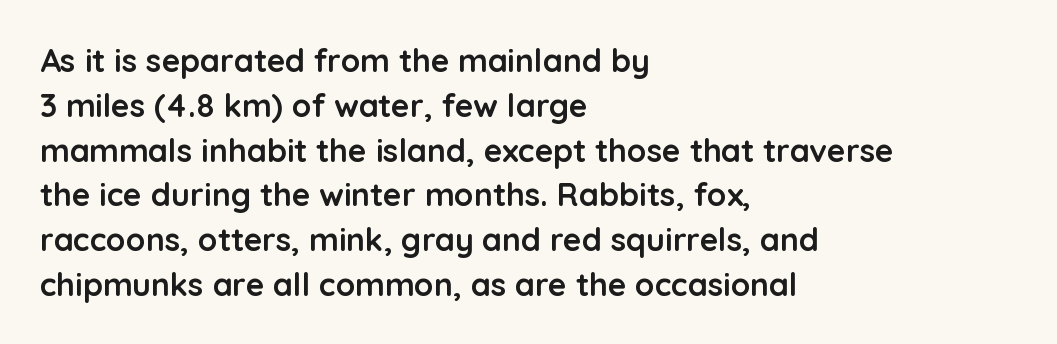
Q: Is the text bold? A: Yes.
Q: Is the text italic (slanted)? A: No, it is upright.
Q: Is the typeface a serif or a sans-serif typeface? A: Sans-serif.
Q: Is the text underlined? A: No.
Q: How is the paragraph aligned? A: Left-aligned.
Q: Is the spacing between letters normal or unusually wide? A: Normal.
Q: Is the spacing between lines tight, normal or loose? A: Normal.
Q: Width (condensed, normal, or wide)? A: Normal.
Q: Stroke contrast? A: Low.
Q: x-height? A: Medium.
Q: Monospaced? A: No.
